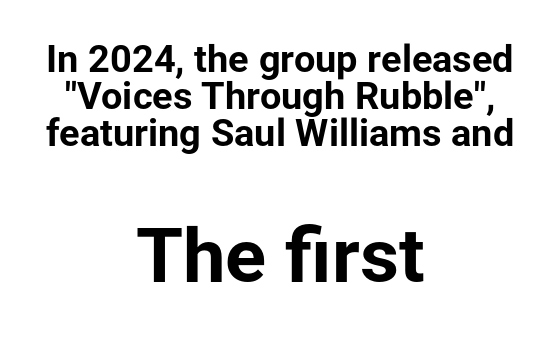
Q: Is the text bold? A: Yes.
Q: Is the text italic (slanted)? A: No, it is upright.
Q: Is the typeface a serif or a sans-serif typeface? A: Sans-serif.
Q: Is the text underlined? A: No.
Q: How is the paragraph aligned? A: Centered.
Q: Is the spacing between letters normal or unusually wide? A: Normal.
Q: Is the spacing between lines tight, normal or loose? A: Tight.
Q: Which block of text is set in a larger size, the first (top) or the second (bottom)? A: The second (bottom) one.
Q: Width (condensed, normal, or wide)? A: Normal.
Q: Stroke contrast? A: Low.
Q: x-height? A: Medium.
Q: Monospaced? A: No.
